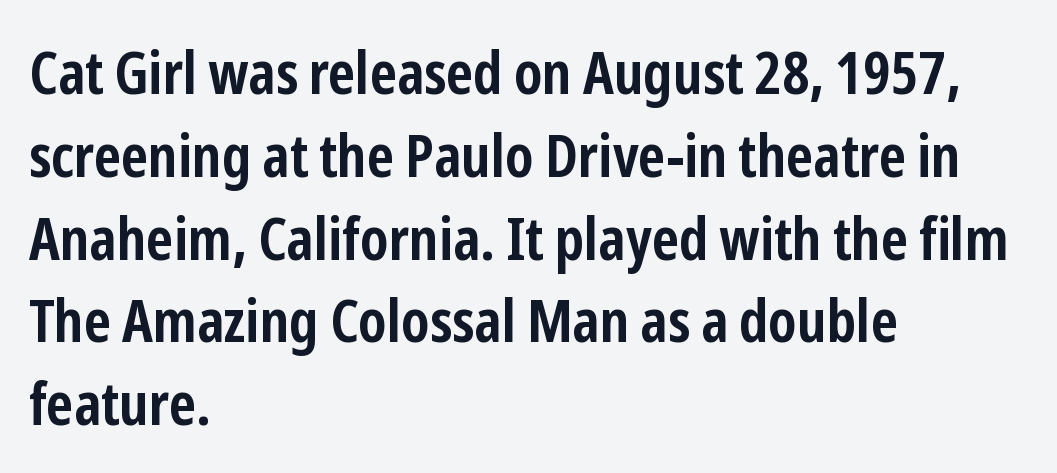
Rendered with straight, roman letterforms. A typesetter would call this leading conventional body-copy spacing. The characters look thick and weighty, a clear bold. Nobody touched the tracking dial on this one.
